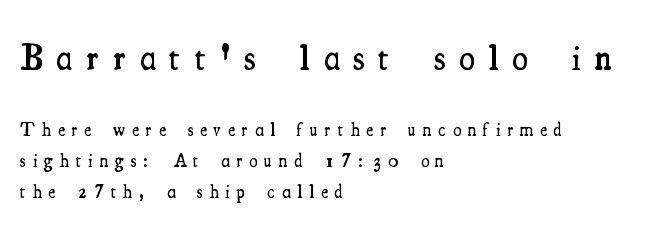
{"serif": "yes", "italic": "no", "bold": "semi", "weight": "semibold", "width": "condensed", "stroke_contrast": "medium", "x_height": "small", "monospaced": "no", "underline": "no", "align": "left", "line_spacing_ratio": 1.72, "letter_spacing": "wide", "letter_spacing_em": 0.39, "larger_block": "first", "size_ratio": 2.0, "glyph_px": 36}
